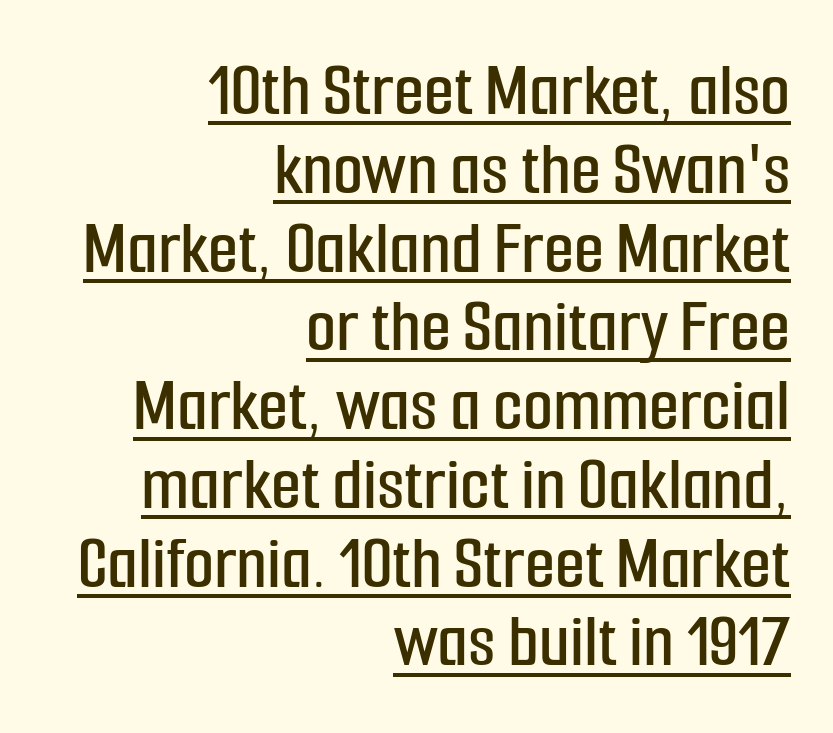
Honestly, the letter spacing is just normal — you wouldn't notice it. Italic: no, the glyphs are upright roman. Line spacing here is tight. This sample is right-justified, so line beginnings fall wherever the words allow. The rendered words wear a rule along their underside.
